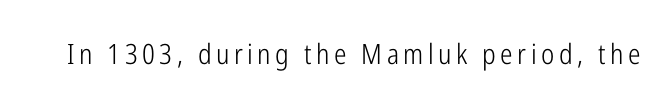
{"serif": "no", "italic": "no", "bold": "no", "weight": "light", "width": "condensed", "stroke_contrast": "low", "x_height": "medium", "monospaced": "no", "underline": "no", "glyph_px": 28}
